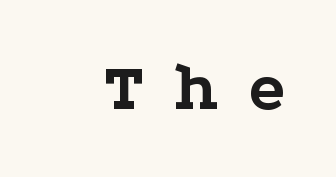
{"serif": "yes", "italic": "no", "bold": "yes", "weight": "bold", "width": "wide", "stroke_contrast": "low", "x_height": "medium", "monospaced": "no", "underline": "no", "letter_spacing": "wide", "letter_spacing_em": 0.46, "glyph_px": 67}
